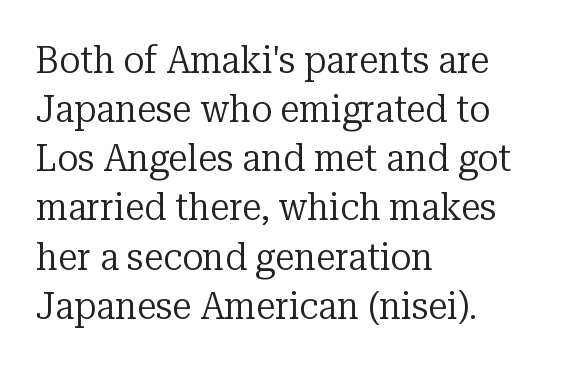
Each letter keeps its own natural width here, so spacing adapts to shape. The text was rendered using a seriffed face with decorative stroke endings. Italic: no, the glyphs are upright roman. This is not heavy type; no bold has been used.
